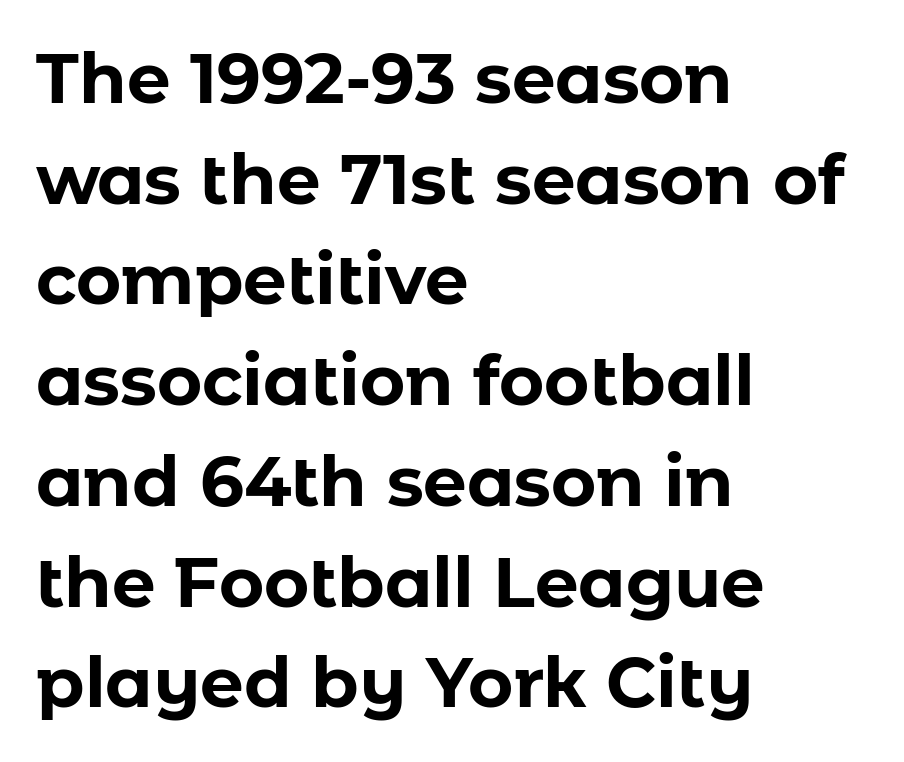
{"serif": "no", "italic": "no", "bold": "yes", "weight": "bold", "width": "normal", "stroke_contrast": "low", "x_height": "medium", "monospaced": "no", "underline": "no", "align": "left", "line_spacing": "normal", "line_spacing_ratio": 1.46, "letter_spacing": "normal", "letter_spacing_em": 0.0, "glyph_px": 69}
